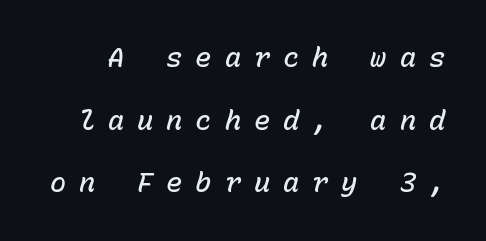
Words float on clear page, feet unadorned. This sample trades compactness for vertical openness between lines. The rendering inserts visible extra space after every character. Bold? Not quite — semibold, heavier than regular but stopping short. Compared with ordinary roman type, these characters are visibly tilted.
